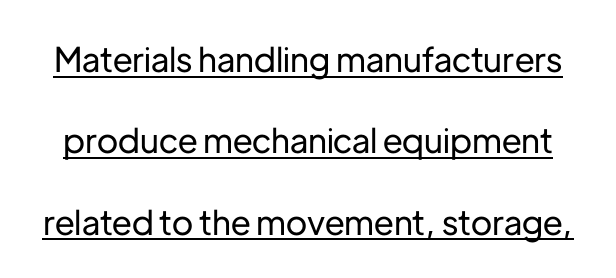
The image shows 34 px sans-serif type, upright; set loose line spacing (2.39x), normal letter spacing, underlined; low stroke contrast and a medium x-height.
